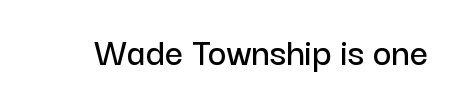
{"serif": "no", "italic": "no", "width": "normal", "stroke_contrast": "low", "x_height": "medium", "monospaced": "no", "underline": "no", "letter_spacing": "normal", "letter_spacing_em": 0.0, "glyph_px": 40}
